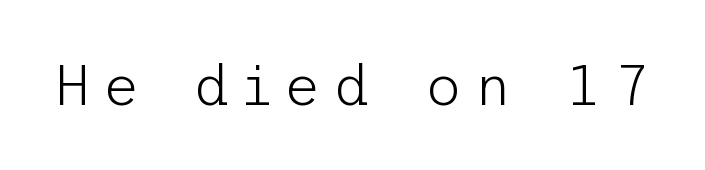
The image shows 57 px light sans-serif type, upright; set unusually wide letter spacing (+0.22 em), not underlined; low stroke contrast and a medium x-height.
